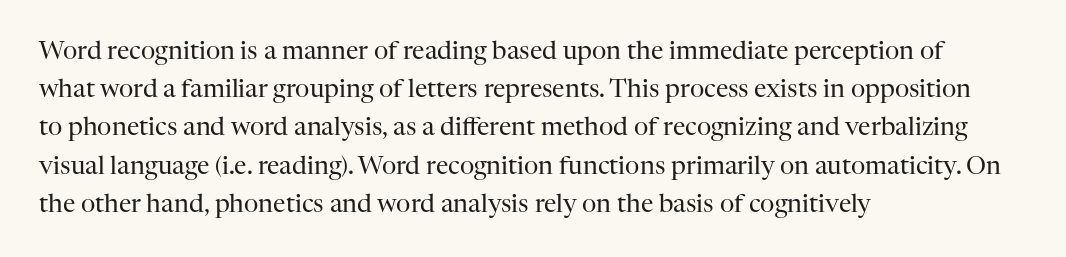
The glyphs are unaccompanied by any horizontal stroke below them. Posture: vertical. These lines keep a tight, regular rhythm from letter to letter. Interline gaps are of average width in this sample. The paragraph shown leans on its left margin.
